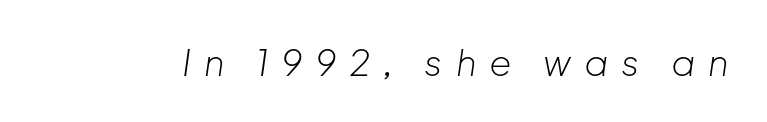
The image shows 36 px light type, italic (leaning right); set unusually wide letter spacing (+0.36 em), not underlined; low stroke contrast and a medium x-height.
